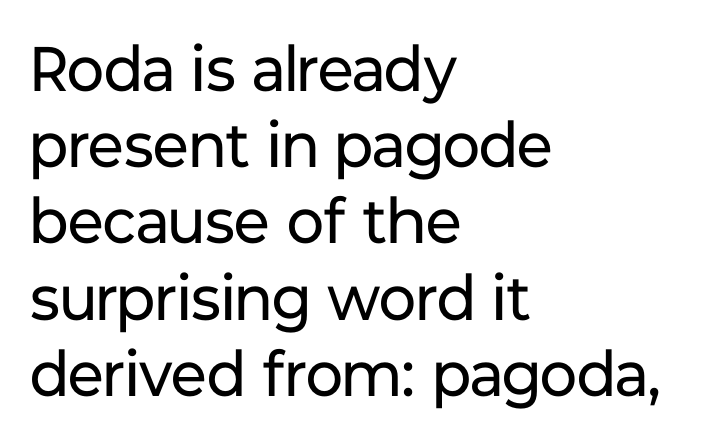
These lines keep a tight, regular rhythm from letter to letter. A typesetter would call this proportional, since set widths differ per character. The typeface has the unassuming heft of standard copy or less. You can tell it's not italic because the verticals are truly vertical.
